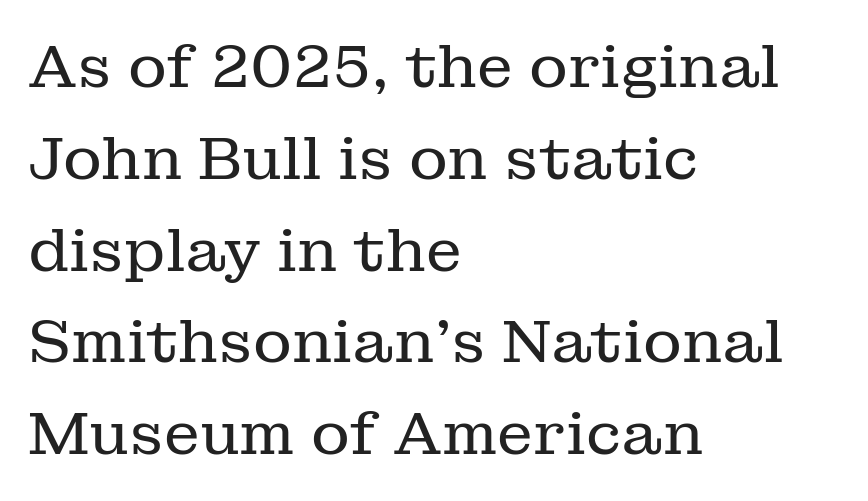
Stroke thickness stays within the range of a standard reading face or lighter. The space directly below the letters is spotless. Each new line begins a customary step beneath the previous one. Italic? Not at all — the glyphs are vertical. Leftover space on each line is placed entirely after the last word. A typesetter would label this face a serif.
